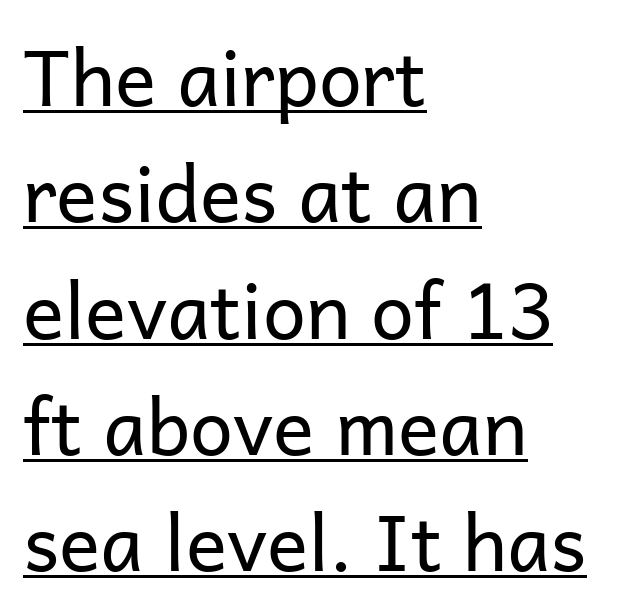
Q: Is the text bold? A: No.
Q: Is the text italic (slanted)? A: No, it is upright.
Q: Is the typeface a serif or a sans-serif typeface? A: Sans-serif.
Q: Is the text underlined? A: Yes.
Q: How is the paragraph aligned? A: Left-aligned.
Q: Is the spacing between letters normal or unusually wide? A: Normal.
Q: Is the spacing between lines tight, normal or loose? A: Normal.
Q: Width (condensed, normal, or wide)? A: Normal.
Q: Stroke contrast? A: Low.
Q: x-height? A: Medium.
Q: Monospaced? A: No.
